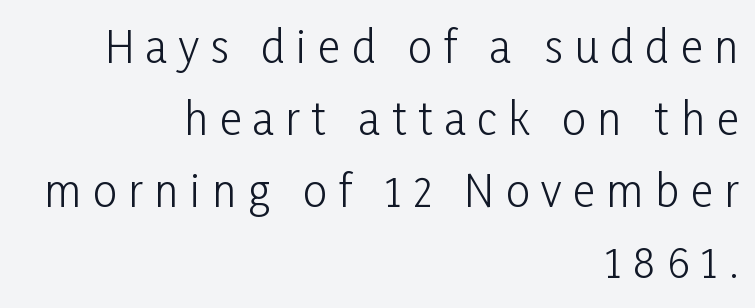
Q: Is the text bold? A: No.
Q: Is the text italic (slanted)? A: No, it is upright.
Q: Is the typeface a serif or a sans-serif typeface? A: Sans-serif.
Q: Is the text underlined? A: No.
Q: How is the paragraph aligned? A: Right-aligned.
Q: Is the spacing between letters normal or unusually wide? A: Unusually wide.
Q: Is the spacing between lines tight, normal or loose? A: Normal.
Q: Width (condensed, normal, or wide)? A: Condensed.
Q: Stroke contrast? A: Low.
Q: x-height? A: Medium.
Q: Monospaced? A: No.
